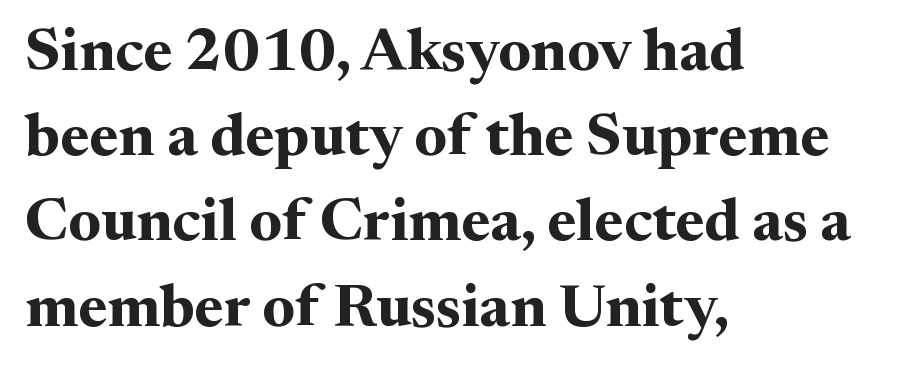
{"serif": "yes", "italic": "no", "bold": "yes", "weight": "bold", "width": "normal", "stroke_contrast": "medium", "x_height": "medium", "monospaced": "no", "underline": "no", "align": "left", "line_spacing": "normal", "line_spacing_ratio": 1.42, "letter_spacing": "normal", "letter_spacing_em": 0.0, "glyph_px": 60}
